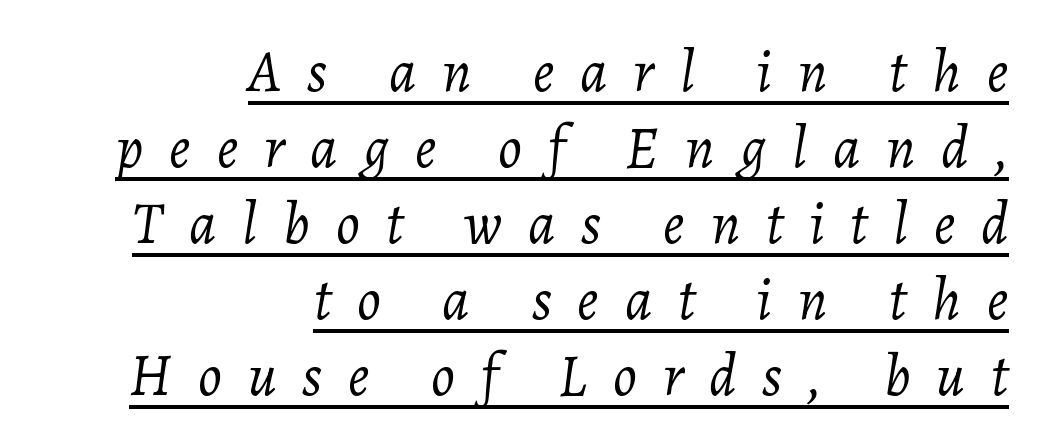
{"italic": "yes", "lean": "right", "slant_degrees": 7, "bold": "no", "weight": "light", "width": "normal", "stroke_contrast": "low", "x_height": "medium", "monospaced": "no", "underline": "yes", "align": "right", "line_spacing": "normal", "line_spacing_ratio": 1.29, "letter_spacing": "wide", "letter_spacing_em": 0.44, "glyph_px": 59}
